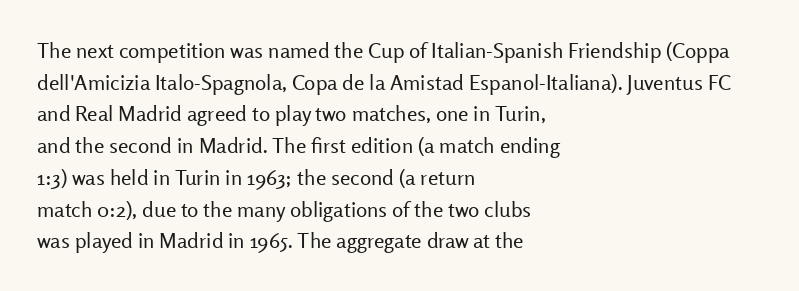
Q: Is the text bold? A: No.
Q: Is the text italic (slanted)? A: No, it is upright.
Q: Is the text underlined? A: No.
Q: How is the paragraph aligned? A: Left-aligned.
Q: Is the spacing between letters normal or unusually wide? A: Normal.
Q: Is the spacing between lines tight, normal or loose? A: Normal.
